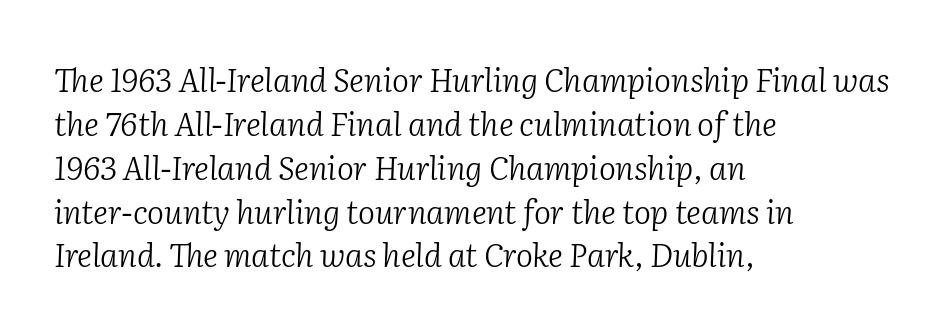
Q: Is the text bold? A: No.
Q: Is the text italic (slanted)? A: Yes, it leans right by about 2 degrees.
Q: Is the typeface a serif or a sans-serif typeface? A: Serif.
Q: Is the text underlined? A: No.
Q: How is the paragraph aligned? A: Left-aligned.
Q: Is the spacing between letters normal or unusually wide? A: Normal.
Q: Is the spacing between lines tight, normal or loose? A: Normal.
Q: Width (condensed, normal, or wide)? A: Normal.
Q: Stroke contrast? A: Low.
Q: x-height? A: Medium.
Q: Monospaced? A: No.
